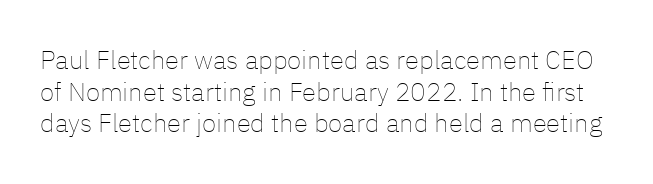
Q: Is the text bold? A: No.
Q: Is the text italic (slanted)? A: No, it is upright.
Q: Is the text underlined? A: No.
Q: Is the spacing between letters normal or unusually wide? A: Normal.
